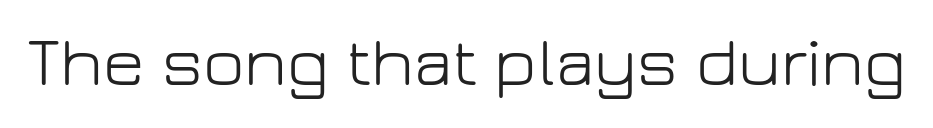
{"serif": "no", "italic": "no", "bold": "no", "weight": "light", "width": "normal", "stroke_contrast": "low", "x_height": "medium", "monospaced": "no", "underline": "no", "letter_spacing": "normal", "letter_spacing_em": 0.0, "glyph_px": 71}
